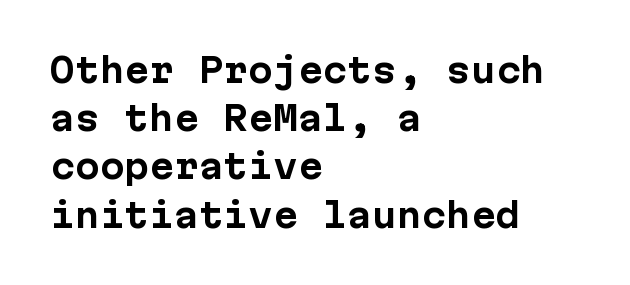
The rendering shows plain stroke endings on the letterforms — a sans-serif design. The paragraph has a hard left edge and a soft right edge. The face used here is rendered with its standard letterfit. Notice how thick the strokes are: this is what a full bold looks like. Compared with typical paragraphs, the rows here are spaced about the same. Italic: no, the glyphs are upright roman.
